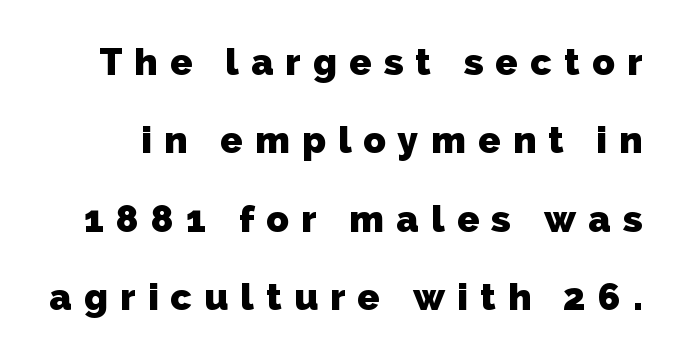
{"serif": "no", "bold": "yes", "weight": "heavy", "width": "normal", "stroke_contrast": "low", "x_height": "medium", "monospaced": "no", "underline": "no", "line_spacing": "loose", "line_spacing_ratio": 2.12, "letter_spacing": "wide", "letter_spacing_em": 0.33, "glyph_px": 37}
